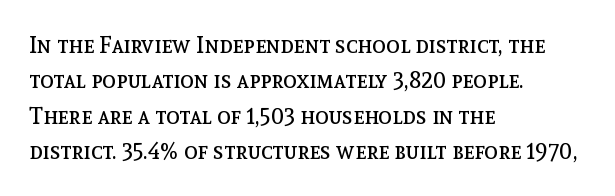
{"italic": "no", "bold": "no", "underline": "no", "align": "left", "line_spacing": "normal", "line_spacing_ratio": 1.54, "letter_spacing": "normal", "letter_spacing_em": 0.0, "glyph_px": 23}
